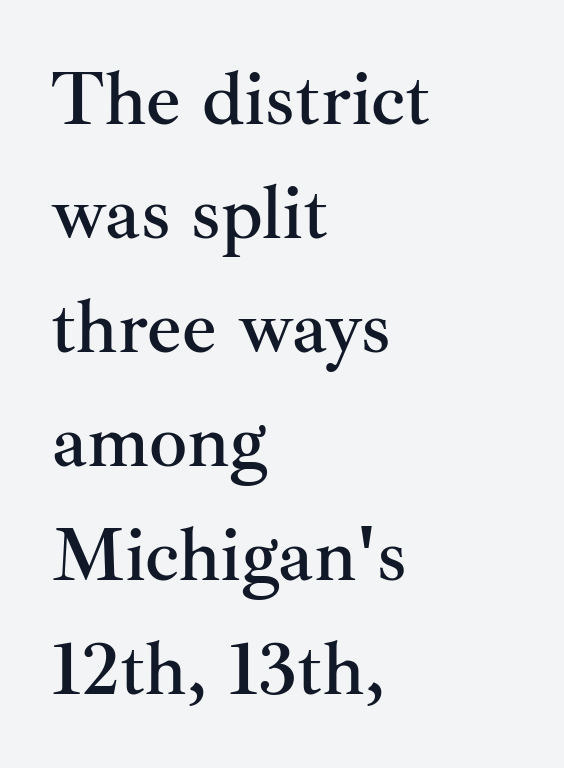
The image shows 76 px serif type, upright; set left-aligned, normal line spacing (1.5x), normal letter spacing, not underlined; medium stroke contrast and a small x-height.
